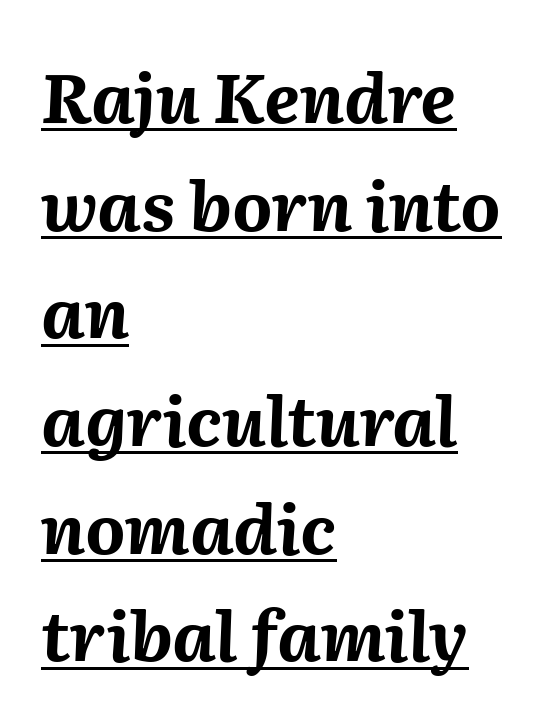
The designer left line spacing at the default. Do the characters align in a grid? No, the font is proportional. Check the space under the baseline: a stroke is drawn there. Here the glyphs are tracked normally, forming tight word shapes. Typographic density is high because the face is bold. In terms of posture, this sample is oblique.
